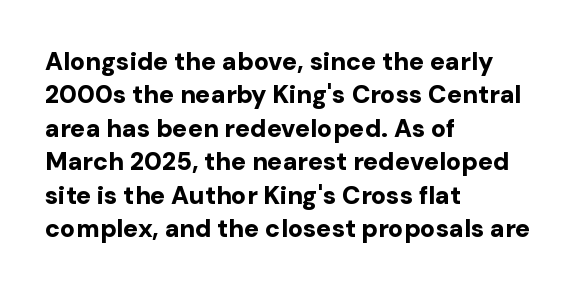
{"italic": "no", "bold": "yes", "underline": "no", "align": "left", "line_spacing": "normal", "line_spacing_ratio": 1.34, "letter_spacing": "normal", "letter_spacing_em": 0.0, "glyph_px": 25}
